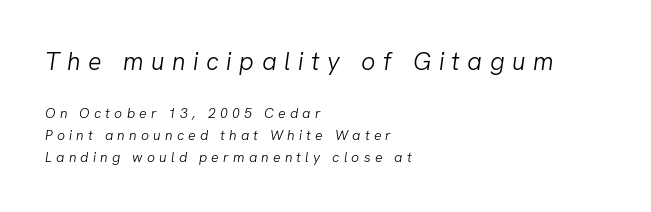
{"italic": "yes", "lean": "right", "slant_degrees": 8, "bold": "no", "underline": "no", "align": "left", "line_spacing": "normal", "line_spacing_ratio": 1.57, "letter_spacing": "wide", "letter_spacing_em": 0.3, "larger_block": "first", "size_ratio": 1.79, "glyph_px": 25}
